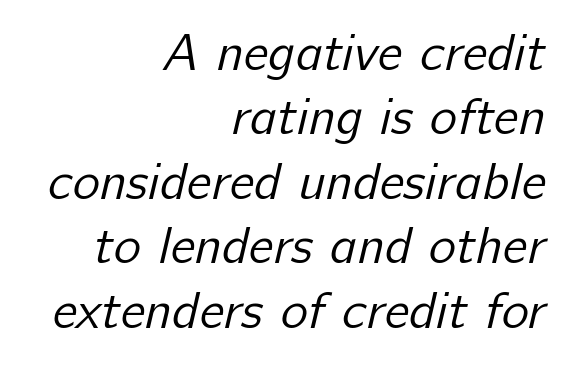
{"serif": "no", "bold": "no", "weight": "regular", "width": "normal", "stroke_contrast": "low", "x_height": "medium", "monospaced": "no", "underline": "no", "align": "right", "line_spacing_ratio": 1.24, "letter_spacing": "normal", "letter_spacing_em": 0.0, "glyph_px": 52}
